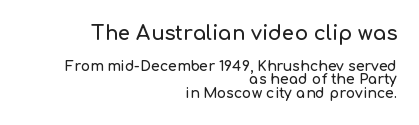
The image shows 20 px text type, upright; set right-aligned, tight line spacing (0.98x), normal letter spacing, not underlined; the first (top) block is 1.43x larger.
